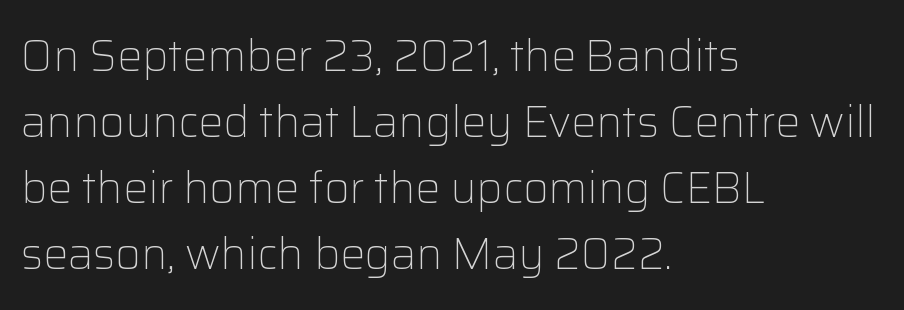
The image shows 44 px light sans-serif type, upright; set left-aligned, normal line spacing (1.5x), normal letter spacing, not underlined; low stroke contrast and a medium x-height.
